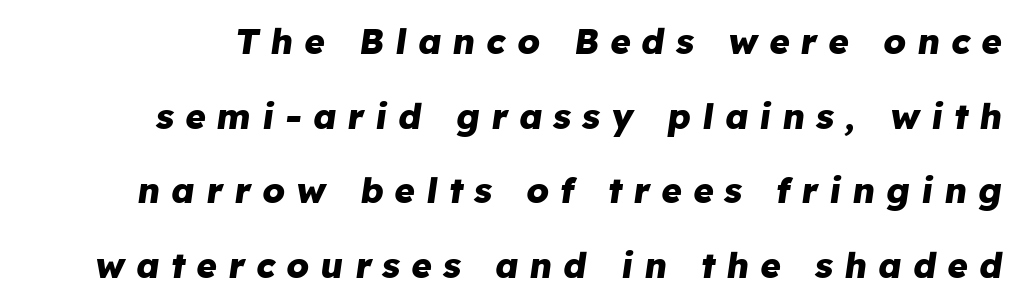
The image shows 35 px heavy type, italic (leaning right); set loose line spacing (2.13x), unusually wide letter spacing (+0.32 em), not underlined; low stroke contrast and a medium x-height.
